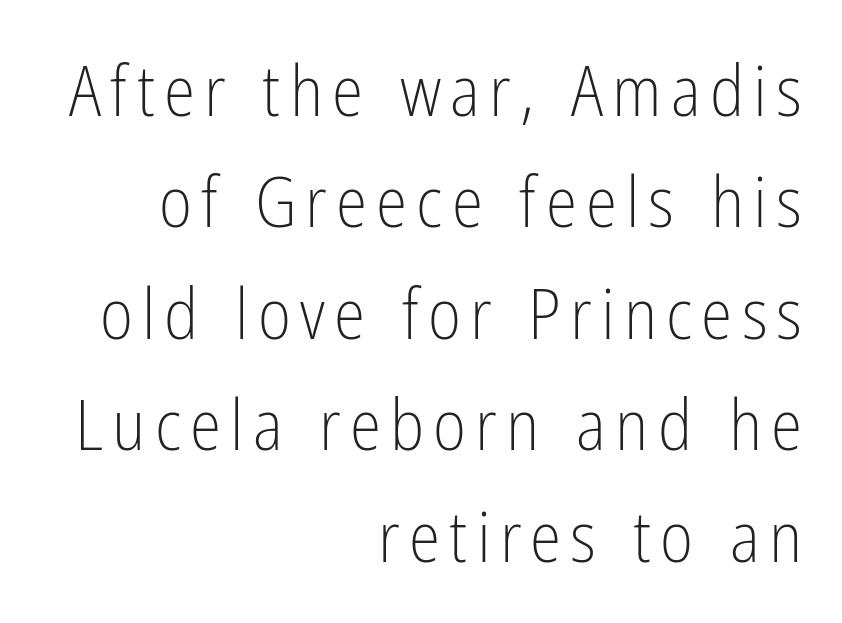
The passage is arranged like a letterhead date or caption credit — flush right. Whoever set this chose a conventional vertical rhythm. Stroke terminals: plain, sans-serif. Tall strokes in this sample are plumb rather than angled. The area under the type is left untouched.
